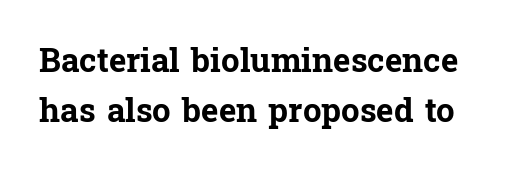
How heavy is the stroke? Heavy — this is a bold. Does extra space separate the letters? No, they use regular spacing. Nobody drew a line under any word here. A typesetter would call this proportional, since set widths differ per character. Quick note: not italic, upright.
